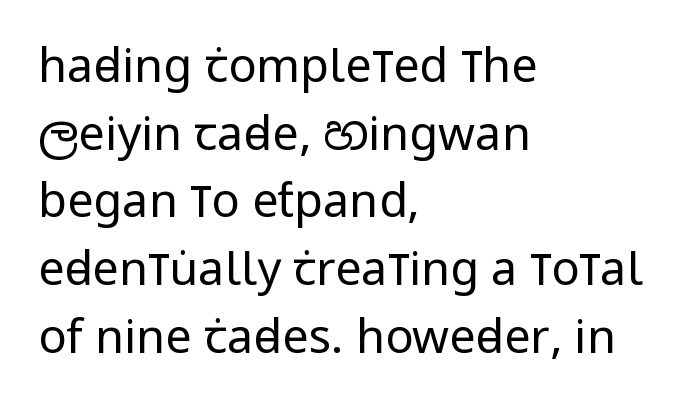
Q: Is the text bold? A: No.
Q: Is the text italic (slanted)? A: No, it is upright.
Q: Is the typeface a serif or a sans-serif typeface? A: Sans-serif.
Q: Is the text underlined? A: No.
Q: How is the paragraph aligned? A: Left-aligned.
Q: Is the spacing between letters normal or unusually wide? A: Normal.
Q: Is the spacing between lines tight, normal or loose? A: Normal.
Q: Width (condensed, normal, or wide)? A: Condensed.
Q: Stroke contrast? A: Low.
Q: x-height? A: Large.
Q: Monospaced? A: No.
